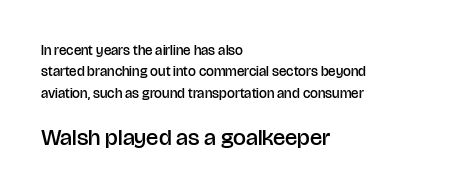
The image shows 23 px text type, upright; set left-aligned, normal line spacing (1.52x), normal letter spacing, not underlined; the second (bottom) block is 1.64x larger.
